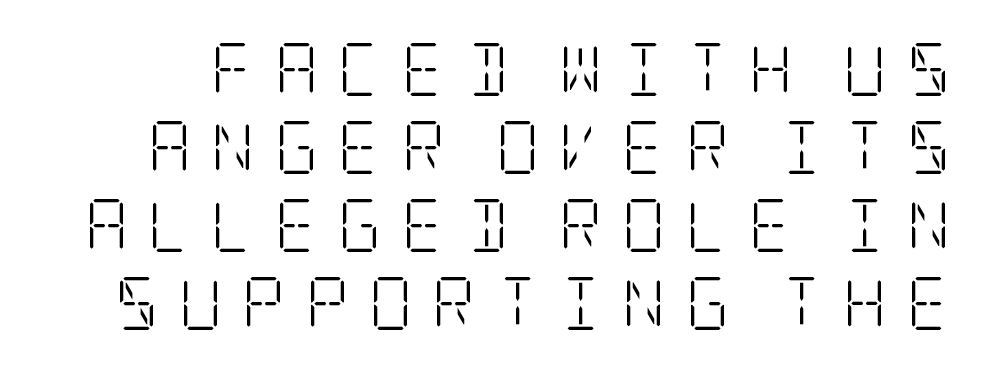
Q: Is the text bold? A: No.
Q: Is the text italic (slanted)? A: No, it is upright.
Q: Is the typeface a serif or a sans-serif typeface? A: Serif.
Q: Is the text underlined? A: No.
Q: Is the spacing between letters normal or unusually wide? A: Unusually wide.
Q: Is the spacing between lines tight, normal or loose? A: Normal.
Q: Width (condensed, normal, or wide)? A: Condensed.
Q: Stroke contrast? A: Low.
Q: x-height? A: Large.
